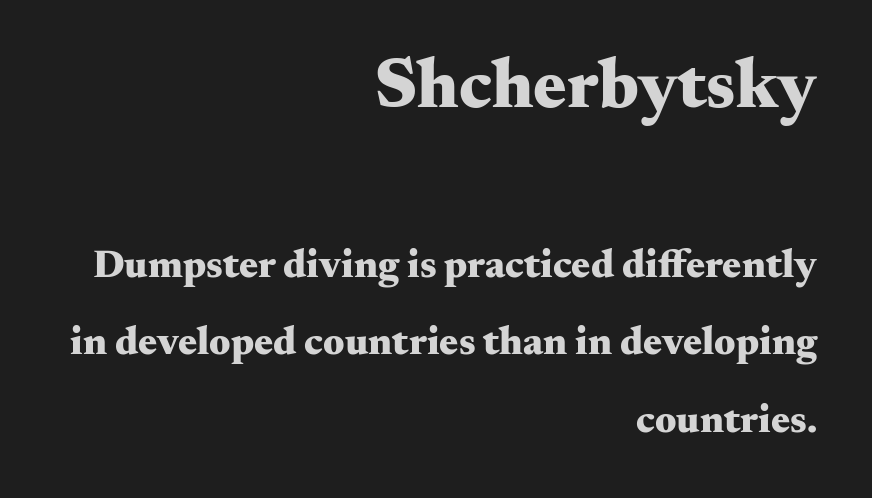
{"serif": "yes", "italic": "no", "bold": "yes", "weight": "heavy", "width": "wide", "stroke_contrast": "medium", "x_height": "small", "monospaced": "no", "underline": "no", "align": "right", "line_spacing": "loose", "line_spacing_ratio": 1.94, "letter_spacing": "normal", "letter_spacing_em": 0.0, "larger_block": "first", "size_ratio": 1.75, "glyph_px": 70}
